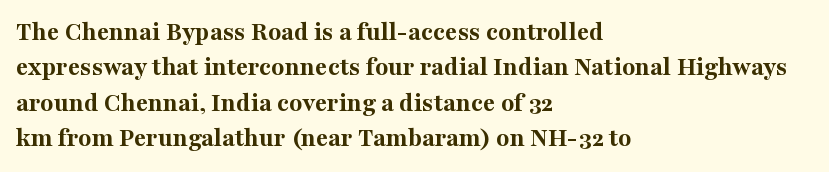
A clean baseline with only descenders dipping below it. These lines stack with their left ends in a neat column. Regular leading. Pretty heavy lettering here — definitely bold. Does extra space separate the letters? No, they use regular spacing.
